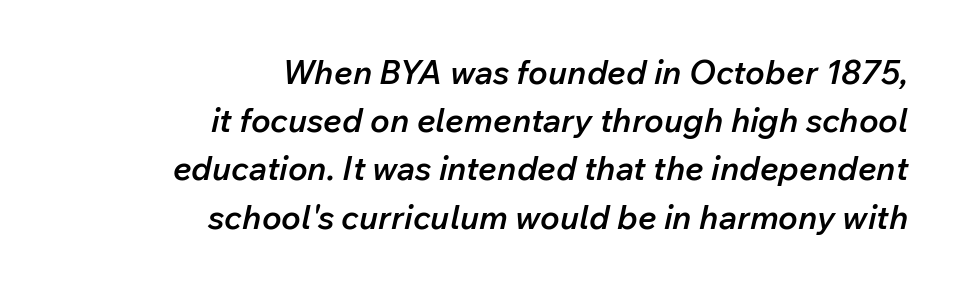
Q: Is the text bold? A: Semi-bold.
Q: Is the text italic (slanted)? A: Yes, it leans right by about 12 degrees.
Q: Is the text underlined? A: No.
Q: How is the paragraph aligned? A: Right-aligned.
Q: Is the spacing between letters normal or unusually wide? A: Normal.
Q: Is the spacing between lines tight, normal or loose? A: Normal.
Q: Width (condensed, normal, or wide)? A: Normal.
Q: Stroke contrast? A: Low.
Q: x-height? A: Medium.
Q: Monospaced? A: No.
